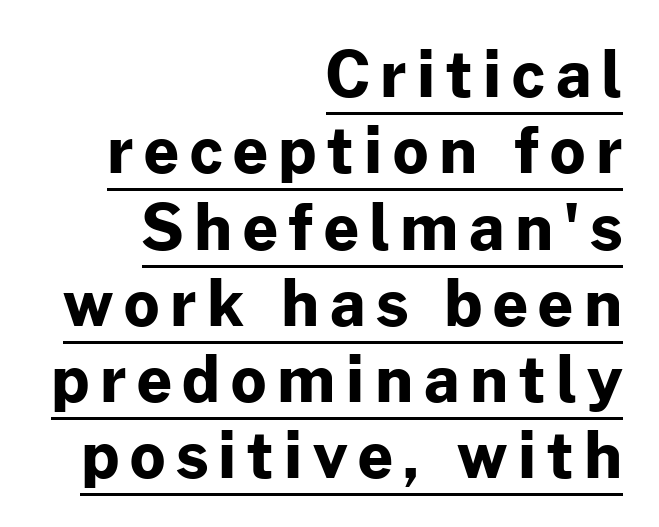
Note the varied advance widths — an 'i' is clearly narrower than an 'm'. Pretty heavy lettering here — definitely bold. A typesetter would label this face a sans. The type sits square on the baseline with zero lean.
